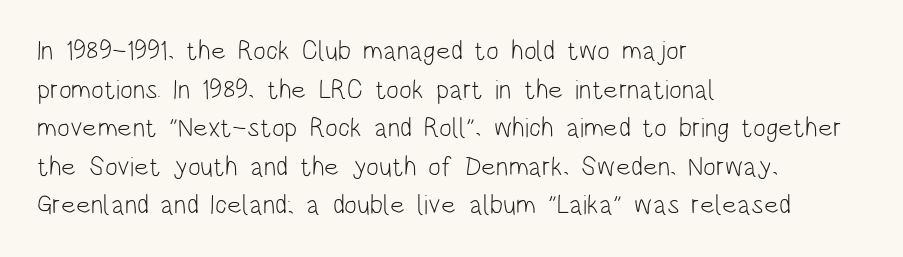
Q: Is the text bold? A: No.
Q: Is the text italic (slanted)? A: No, it is upright.
Q: Is the text underlined? A: No.
Q: How is the paragraph aligned? A: Left-aligned.
Q: Is the spacing between letters normal or unusually wide? A: Normal.
Q: Is the spacing between lines tight, normal or loose? A: Normal.
